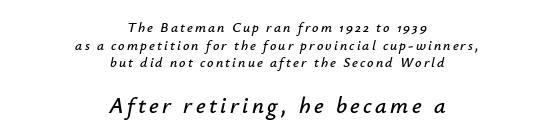
{"italic": "yes", "lean": "right", "slant_degrees": 12, "underline": "no", "align": "center", "line_spacing": "normal", "line_spacing_ratio": 1.26, "larger_block": "second", "size_ratio": 1.64, "glyph_px": 23}
